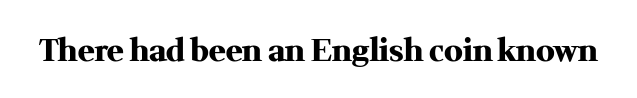
Do the characters align in a grid? No, the font is proportional. Descender tails drop into unmarked territory. Words appear dense and cohesive because spacing is normal. The letters are bold, with thick, heavy strokes. Ordinary non-slanted type is in use. The designer went with a serif here, giving each stem small feet.
